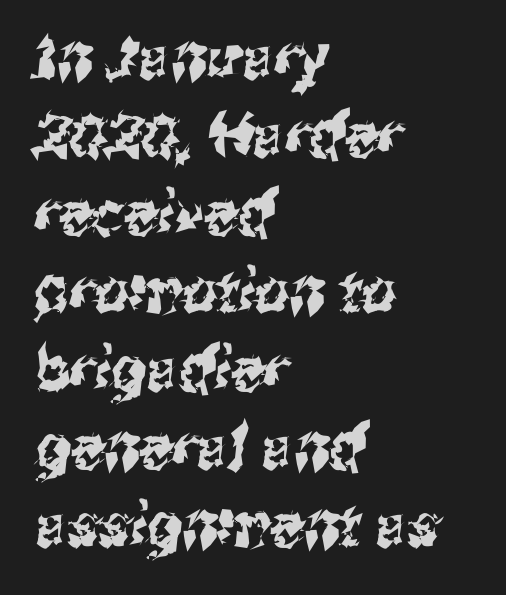
The font family rendered here belongs to the sans-serif group. A clean baseline with only descenders dipping below it. The passage shown has conventional tracking throughout. Character widths vary here, with narrow letters taking less room than wide ones. A classic flush-left, rag-right setting is used for this passage.
